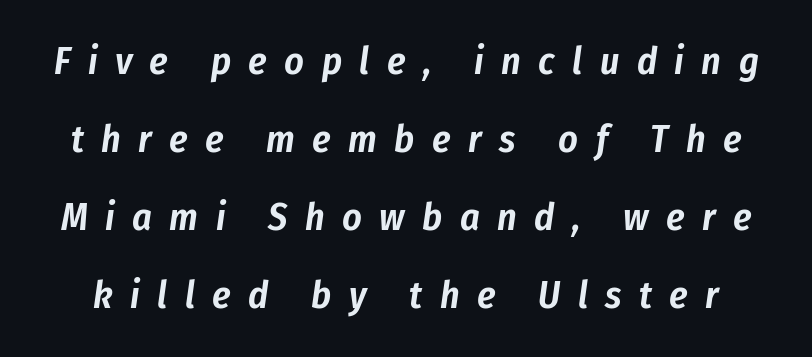
The image shows 38 px condensed type, italic (leaning right); set loose line spacing (2.05x), unusually wide letter spacing (+0.46 em), not underlined; low stroke contrast and a medium x-height.
